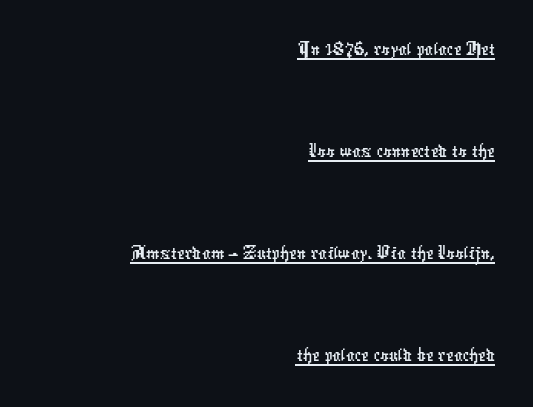
{"serif": "no", "width": "condensed", "stroke_contrast": "low", "x_height": "medium", "monospaced": "no", "underline": "yes", "align": "right", "line_spacing": "loose", "line_spacing_ratio": 2.37, "letter_spacing": "normal", "letter_spacing_em": 0.0, "glyph_px": 43}
